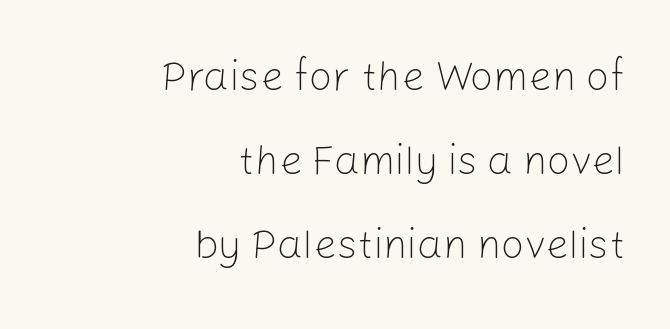
The image shows 41 px light sans-serif type, upright; set right-aligned, loose line spacing (2.05x), normal letter spacing, not underlined; low stroke contrast and a medium x-height.
